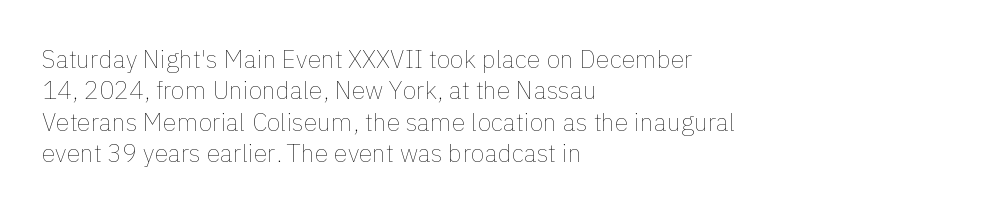
{"italic": "no", "bold": "no", "underline": "no", "align": "left", "line_spacing": "normal", "line_spacing_ratio": 1.26, "letter_spacing": "normal", "letter_spacing_em": 0.0, "glyph_px": 25}
